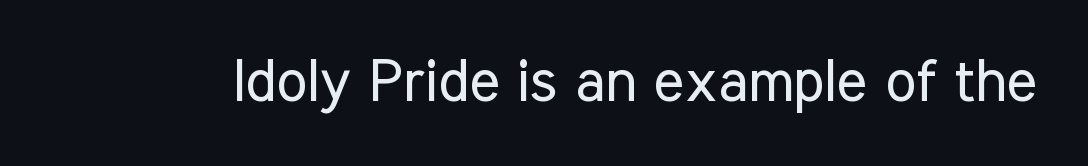
{"serif": "no", "italic": "no", "bold": "no", "weight": "regular", "width": "condensed", "stroke_contrast": "low", "x_height": "medium", "monospaced": "no", "underline": "no", "letter_spacing": "normal", "letter_spacing_em": 0.0, "glyph_px": 59}
